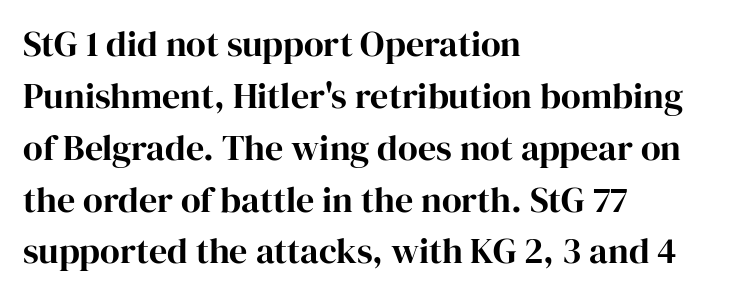
The image shows 36 px serif type, upright; set left-aligned, normal line spacing (1.44x), normal letter spacing, not underlined; high stroke contrast and a medium x-height.
